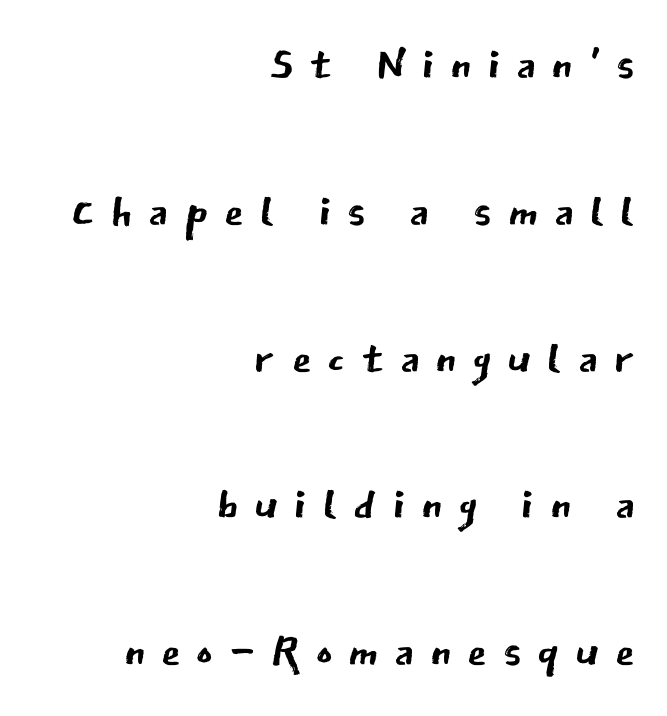
Line ends are locked; line starts wander. Glance below the letters and you will spot only blank space. The rendering uses natural spacing where letterforms have individual widths. The letters stand upright; this is a roman face. The tracking reads as deliberately expanded to a designer's eye. Rows of type keep a wide berth in the vertical direction.
